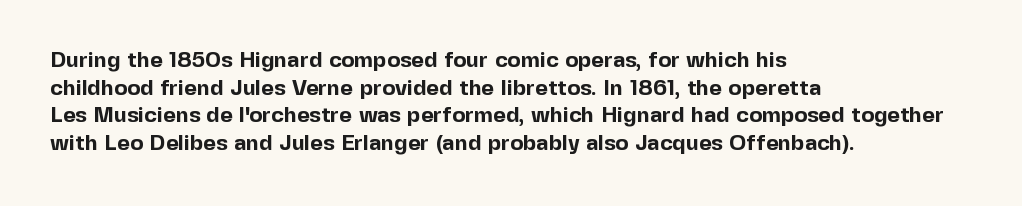
{"italic": "no", "bold": "yes", "underline": "no", "align": "left", "line_spacing": "normal", "line_spacing_ratio": 1.26, "letter_spacing": "normal", "letter_spacing_em": 0.0, "glyph_px": 22}
